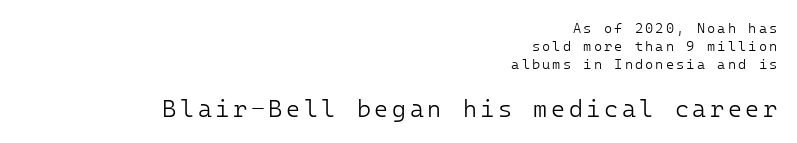
{"italic": "no", "bold": "no", "underline": "no", "align": "right", "line_spacing": "normal", "line_spacing_ratio": 1.3, "larger_block": "second", "size_ratio": 1.71, "glyph_px": 24}
